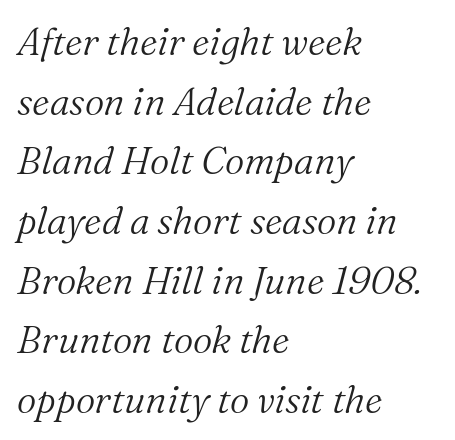
{"serif": "yes", "italic": "yes", "lean": "right", "slant_degrees": 16, "bold": "no", "weight": "light", "width": "normal", "stroke_contrast": "medium", "x_height": "medium", "monospaced": "no", "underline": "no", "align": "left", "line_spacing": "normal", "line_spacing_ratio": 1.57, "letter_spacing": "normal", "letter_spacing_em": 0.0, "glyph_px": 38}
